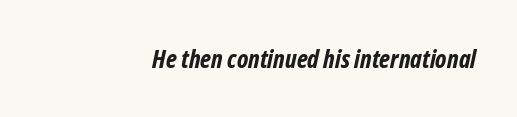
The image shows 25 px bold type; set right-aligned, normal letter spacing, not underlined.
